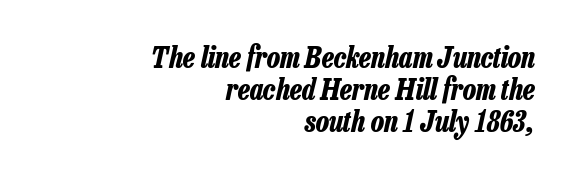
These lines huddle together more closely than default settings would place them. Compared with an ordinary text face, these strokes are far heavier — a full bold. Yep, that's italic — everything's leaning. Casual observation: everything's shoved over to the right. What stands out about the letter spacing? Nothing — it is the standard amount.
